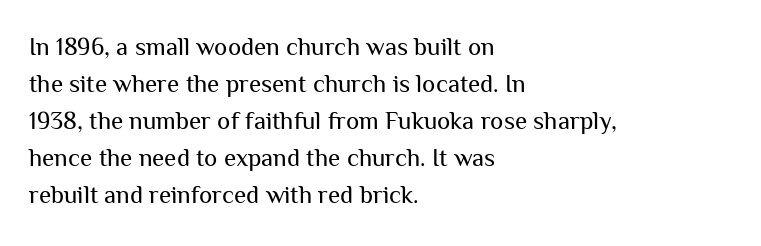
A typesetter would call this leading conventional body-copy spacing. Descender tails drop into unmarked territory. Visually the block forms a straight wall on the left and a jagged coastline on the right. Do the letters lean? They stand straight.
